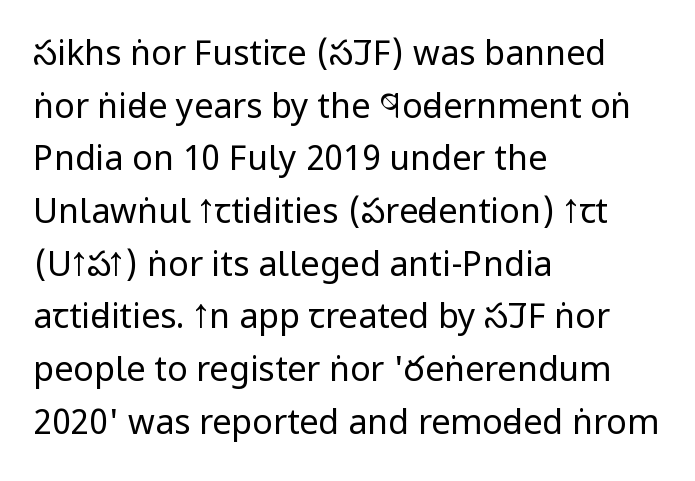
Q: Is the text bold? A: No.
Q: Is the text italic (slanted)? A: No, it is upright.
Q: Is the typeface a serif or a sans-serif typeface? A: Sans-serif.
Q: Is the text underlined? A: No.
Q: How is the paragraph aligned? A: Left-aligned.
Q: Is the spacing between letters normal or unusually wide? A: Normal.
Q: Is the spacing between lines tight, normal or loose? A: Normal.
Q: Width (condensed, normal, or wide)? A: Condensed.
Q: Stroke contrast? A: Low.
Q: x-height? A: Large.
Q: Monospaced? A: No.
